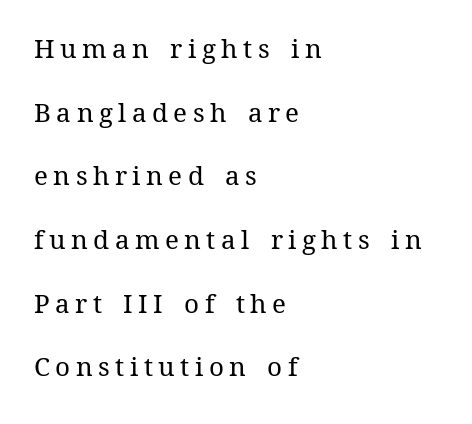
Q: Is the text bold? A: No.
Q: Is the text italic (slanted)? A: No, it is upright.
Q: Is the text underlined? A: No.
Q: How is the paragraph aligned? A: Left-aligned.
Q: Is the spacing between letters normal or unusually wide? A: Unusually wide.
Q: Is the spacing between lines tight, normal or loose? A: Loose.
